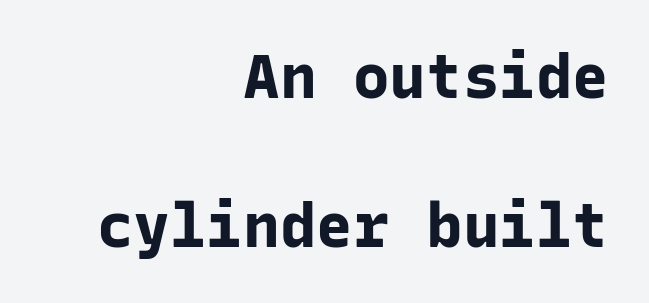
{"serif": "no", "italic": "no", "bold": "yes", "weight": "bold", "width": "normal", "stroke_contrast": "low", "x_height": "medium", "monospaced": "yes", "underline": "no", "align": "right", "line_spacing": "loose", "line_spacing_ratio": 2.44, "letter_spacing": "normal", "letter_spacing_em": 0.0, "glyph_px": 61}
